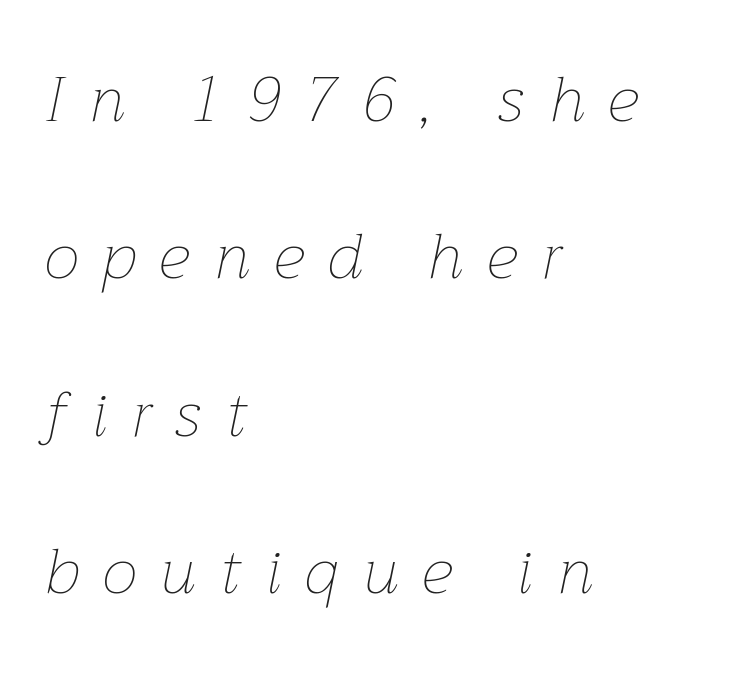
The image shows 63 px thin type, italic (leaning right); set left-aligned, loose line spacing (2.5x), unusually wide letter spacing (+0.39 em), not underlined; low stroke contrast and a medium x-height.
